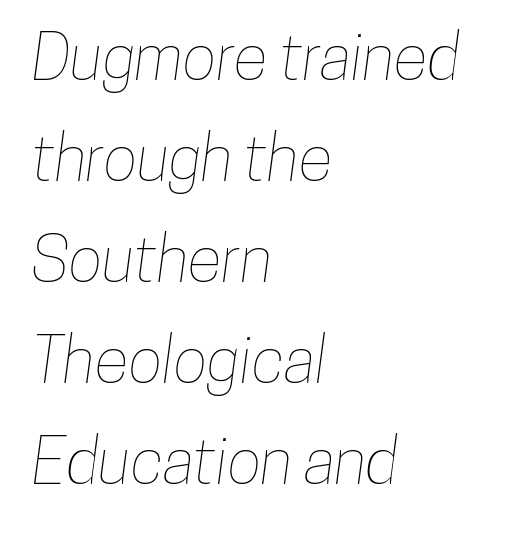
The image shows 64 px condensed type; set left-aligned, normal line spacing (1.58x), normal letter spacing, not underlined; low stroke contrast and a medium x-height.
